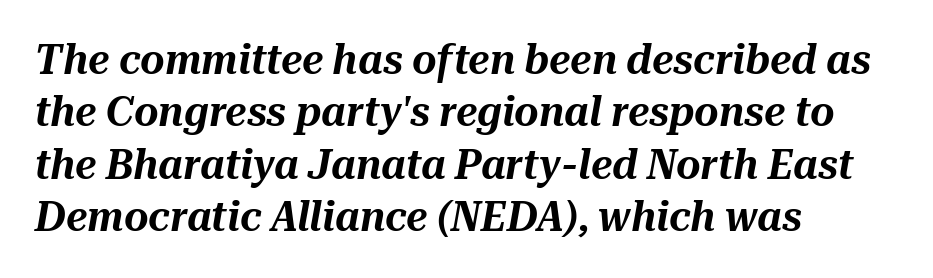
The rows are spaced the way most documents space them. The rendering applies a slant to the glyphs. Just letters on the line, the space beneath them empty. The face used here is proportionally spaced, like ordinary book or web type. The face used here is rendered with its standard letterfit. Horizontally, the lines are justified to the leading edge only.
